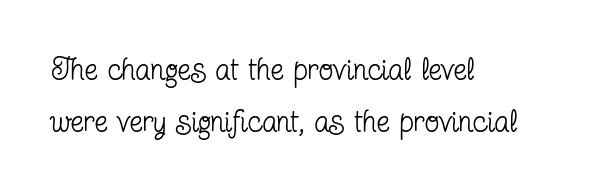
The font is comparable to plain body text, perhaps lighter. The lines are quadded left. Nothing unusual about the tracking: characters are spaced as the font intends. Posture: upright roman.
